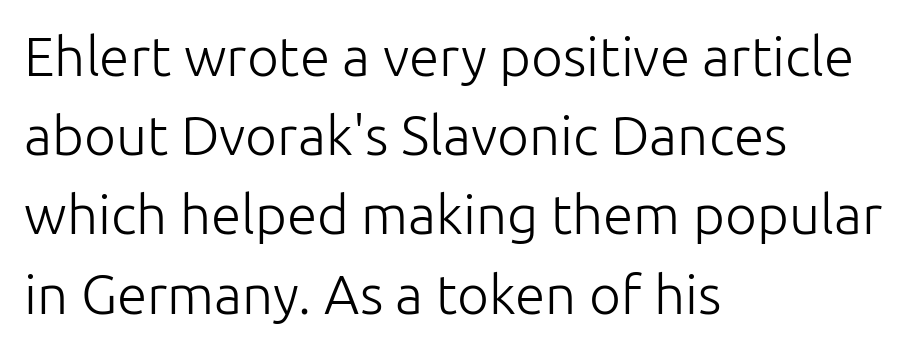
Q: Is the text bold? A: No.
Q: Is the text italic (slanted)? A: No, it is upright.
Q: Is the typeface a serif or a sans-serif typeface? A: Sans-serif.
Q: Is the text underlined? A: No.
Q: How is the paragraph aligned? A: Left-aligned.
Q: Is the spacing between letters normal or unusually wide? A: Normal.
Q: Is the spacing between lines tight, normal or loose? A: Normal.
Q: Width (condensed, normal, or wide)? A: Normal.
Q: Stroke contrast? A: Low.
Q: x-height? A: Medium.
Q: Monospaced? A: No.
